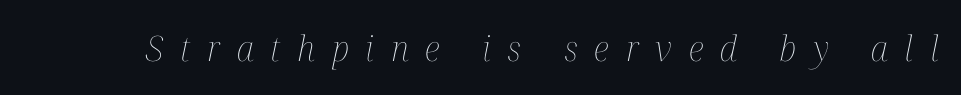
{"italic": "yes", "lean": "right", "slant_degrees": 12, "bold": "no", "weight": "thin", "width": "condensed", "stroke_contrast": "medium", "x_height": "medium", "monospaced": "no", "underline": "no", "letter_spacing": "wide", "letter_spacing_em": 0.48, "glyph_px": 35}
